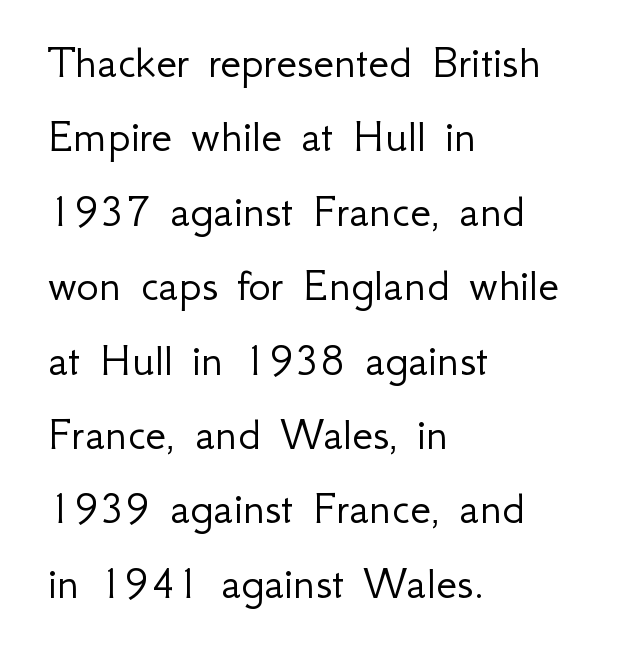
The passage shown has conventional tracking throughout. This is sans-serif lettering, the kind often seen on screens and signage. The space directly below the letters is spotless. Character widths vary here, with narrow letters taking less room than wide ones.
